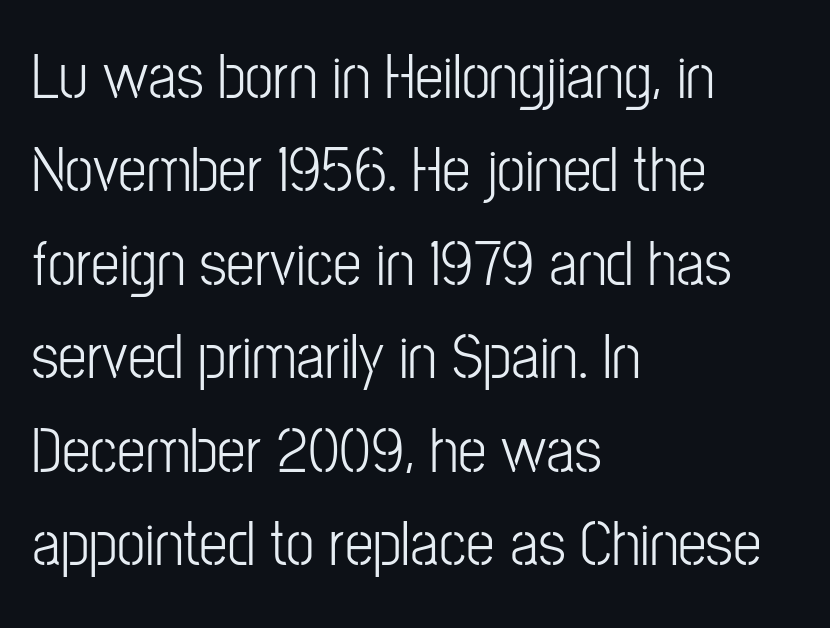
Q: Is the text bold? A: No.
Q: Is the text italic (slanted)? A: No, it is upright.
Q: Is the typeface a serif or a sans-serif typeface? A: Sans-serif.
Q: Is the text underlined? A: No.
Q: How is the paragraph aligned? A: Left-aligned.
Q: Is the spacing between letters normal or unusually wide? A: Normal.
Q: Is the spacing between lines tight, normal or loose? A: Normal.
Q: Width (condensed, normal, or wide)? A: Condensed.
Q: Stroke contrast? A: Low.
Q: x-height? A: Medium.
Q: Monospaced? A: No.
